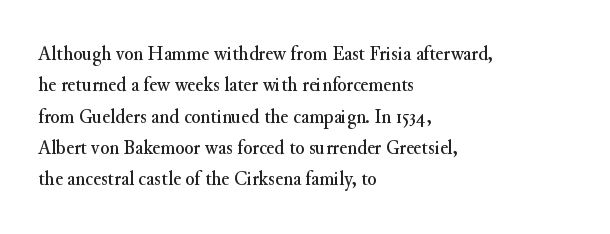
{"italic": "no", "underline": "no", "align": "left", "line_spacing": "normal", "line_spacing_ratio": 1.49, "letter_spacing": "normal", "letter_spacing_em": 0.0, "glyph_px": 21}
